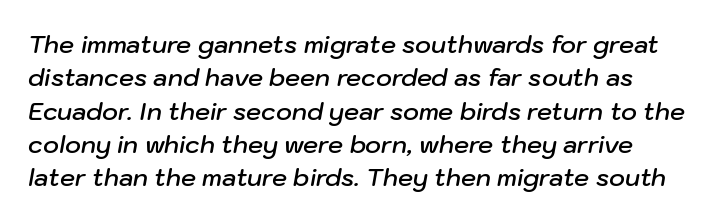
Q: Is the text bold? A: Semi-bold.
Q: Is the text italic (slanted)? A: Yes, it leans right by about 10 degrees.
Q: Is the text underlined? A: No.
Q: Is the spacing between letters normal or unusually wide? A: Normal.
Q: Is the spacing between lines tight, normal or loose? A: Normal.
